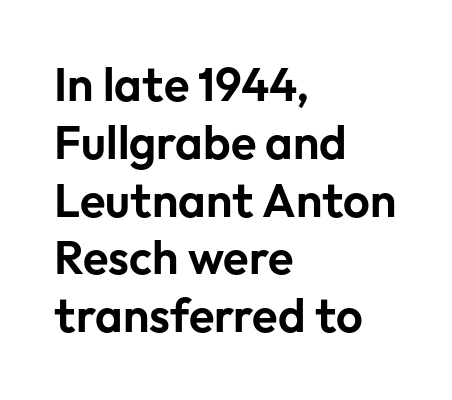
{"serif": "no", "italic": "no", "width": "normal", "stroke_contrast": "low", "x_height": "medium", "monospaced": "no", "underline": "no", "align": "left", "line_spacing_ratio": 1.23, "letter_spacing": "normal", "letter_spacing_em": 0.0, "glyph_px": 47}
